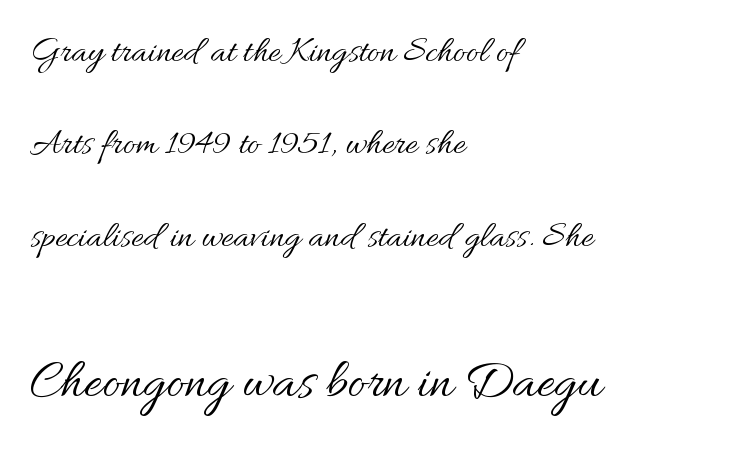
{"bold": "no", "weight": "regular", "width": "normal", "stroke_contrast": "medium", "x_height": "small", "monospaced": "no", "underline": "no", "align": "left", "line_spacing": "loose", "line_spacing_ratio": 2.5, "letter_spacing": "normal", "letter_spacing_em": 0.0, "larger_block": "second", "size_ratio": 1.49, "glyph_px": 55}
